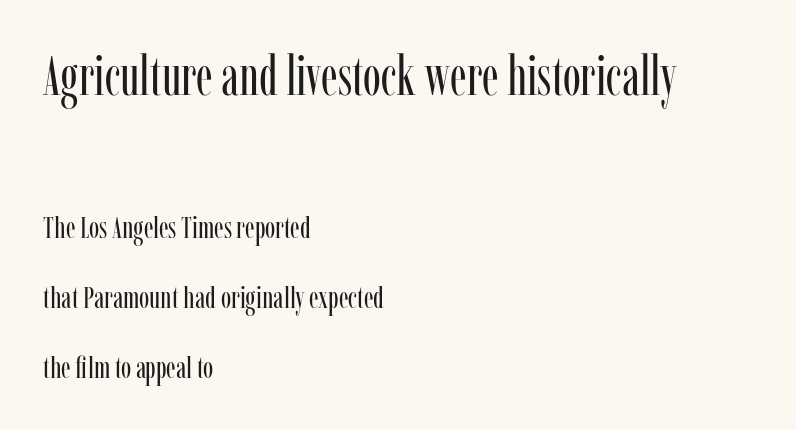
The image shows 54 px regular-weight, condensed serif type, upright; set left-aligned, loose line spacing (2.26x), normal letter spacing, not underlined; the first (top) block is 1.74x larger; low stroke contrast and a medium x-height.
